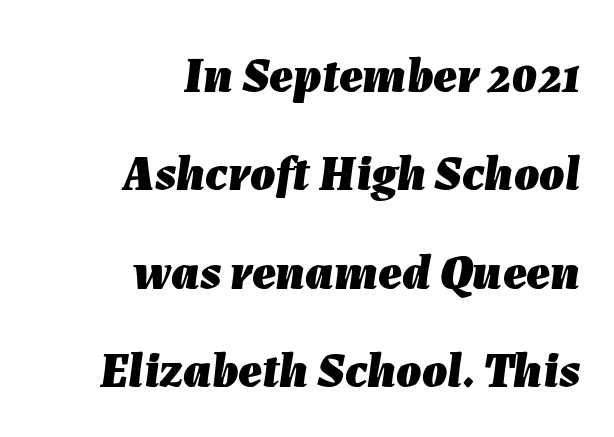
{"italic": "yes", "lean": "right", "slant_degrees": 7, "bold": "yes", "weight": "heavy", "width": "normal", "stroke_contrast": "low", "x_height": "medium", "monospaced": "no", "underline": "no", "align": "right", "line_spacing": "loose", "line_spacing_ratio": 1.97, "letter_spacing": "normal", "letter_spacing_em": 0.0, "glyph_px": 50}
